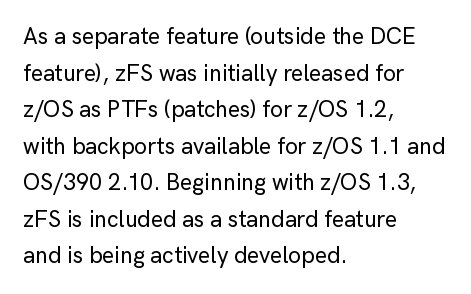
Q: Is the text italic (slanted)? A: No, it is upright.
Q: Is the text underlined? A: No.
Q: How is the paragraph aligned? A: Left-aligned.
Q: Is the spacing between letters normal or unusually wide? A: Normal.
Q: Is the spacing between lines tight, normal or loose? A: Normal.
